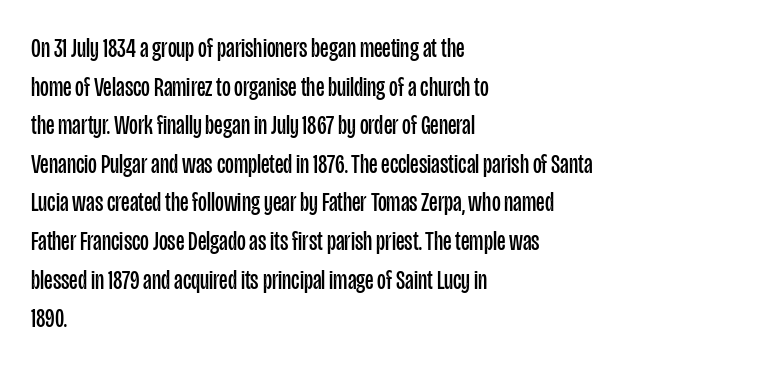
The image shows 27 px text type, upright; set left-aligned, normal line spacing (1.43x), normal letter spacing, not underlined.
